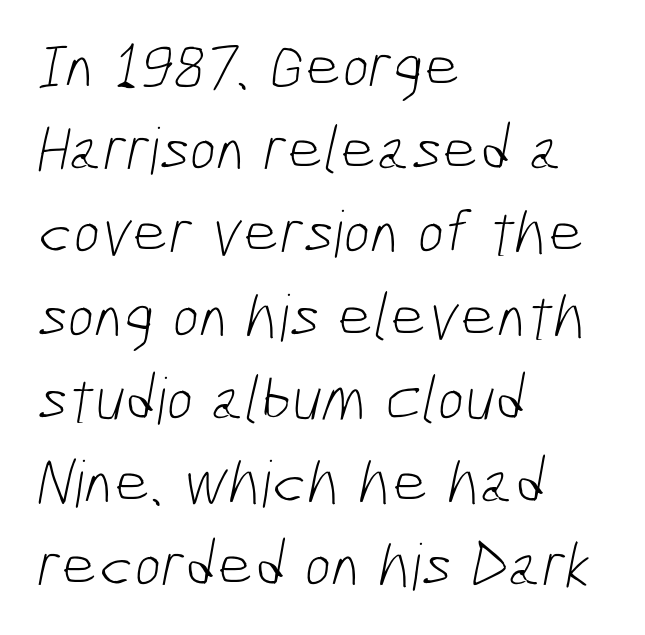
{"serif": "no", "bold": "no", "weight": "light", "width": "condensed", "stroke_contrast": "low", "x_height": "medium", "monospaced": "no", "underline": "no", "align": "left", "line_spacing": "normal", "line_spacing_ratio": 1.3, "letter_spacing": "normal", "letter_spacing_em": 0.0, "glyph_px": 64}
